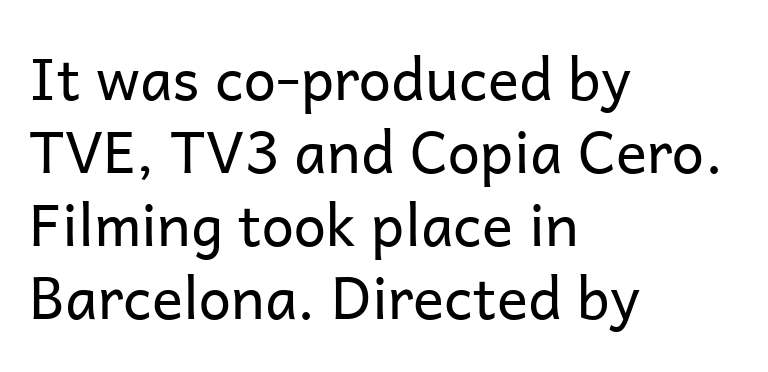
Q: Is the text bold? A: No.
Q: Is the text italic (slanted)? A: No, it is upright.
Q: Is the typeface a serif or a sans-serif typeface? A: Sans-serif.
Q: Is the text underlined? A: No.
Q: How is the paragraph aligned? A: Left-aligned.
Q: Is the spacing between letters normal or unusually wide? A: Normal.
Q: Is the spacing between lines tight, normal or loose? A: Normal.
Q: Width (condensed, normal, or wide)? A: Normal.
Q: Stroke contrast? A: Low.
Q: x-height? A: Medium.
Q: Monospaced? A: No.
